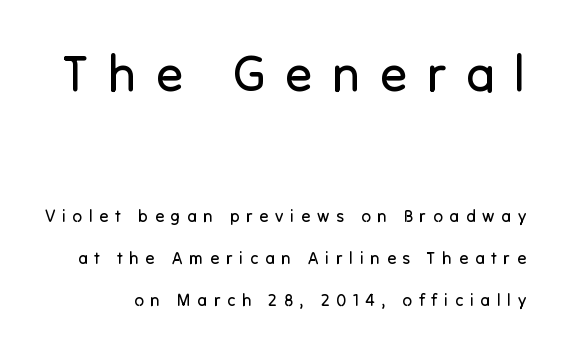
{"serif": "no", "italic": "no", "bold": "no", "weight": "regular", "width": "normal", "stroke_contrast": "low", "x_height": "medium", "monospaced": "no", "underline": "no", "line_spacing": "loose", "line_spacing_ratio": 2.48, "letter_spacing": "wide", "letter_spacing_em": 0.39, "larger_block": "first", "size_ratio": 2.94, "glyph_px": 50}
